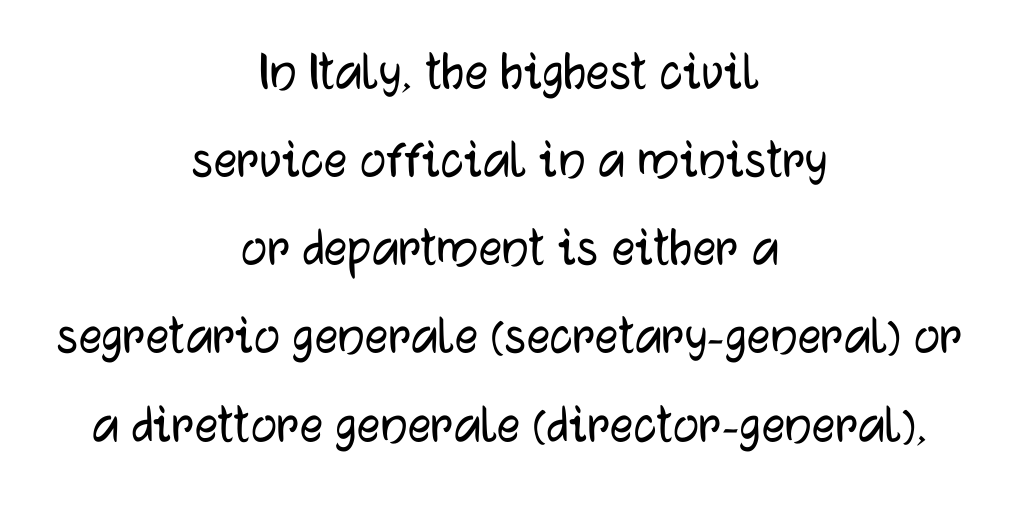
Q: Is the text italic (slanted)? A: No, it is upright.
Q: Is the typeface a serif or a sans-serif typeface? A: Sans-serif.
Q: Is the text underlined? A: No.
Q: How is the paragraph aligned? A: Centered.
Q: Is the spacing between letters normal or unusually wide? A: Normal.
Q: Is the spacing between lines tight, normal or loose? A: Normal.
Q: Width (condensed, normal, or wide)? A: Normal.
Q: Stroke contrast? A: Low.
Q: x-height? A: Medium.
Q: Monospaced? A: No.
